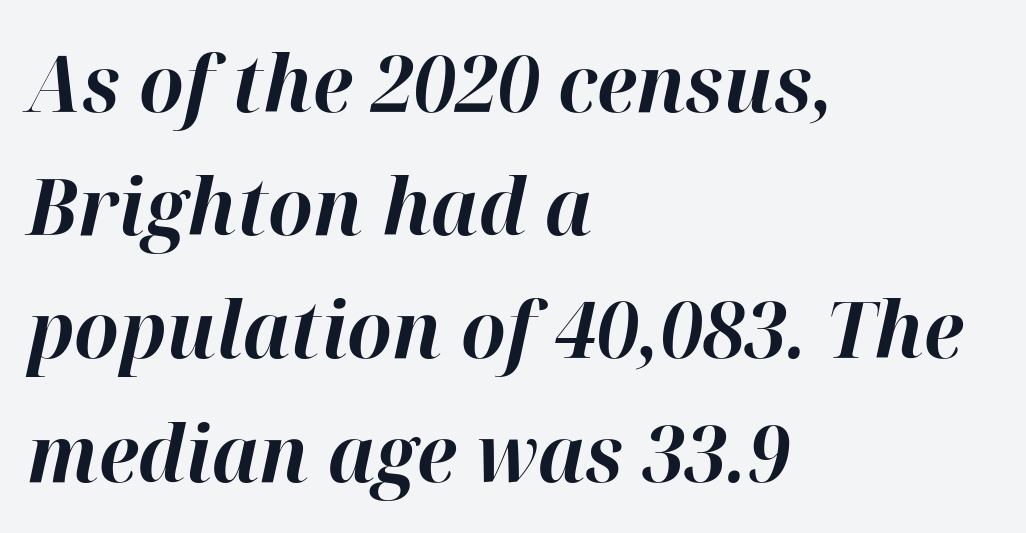
{"italic": "yes", "lean": "right", "slant_degrees": 12, "bold": "yes", "weight": "bold", "width": "normal", "stroke_contrast": "high", "x_height": "medium", "monospaced": "no", "underline": "no", "align": "left", "line_spacing": "normal", "line_spacing_ratio": 1.56, "letter_spacing": "normal", "letter_spacing_em": 0.0, "glyph_px": 79}
